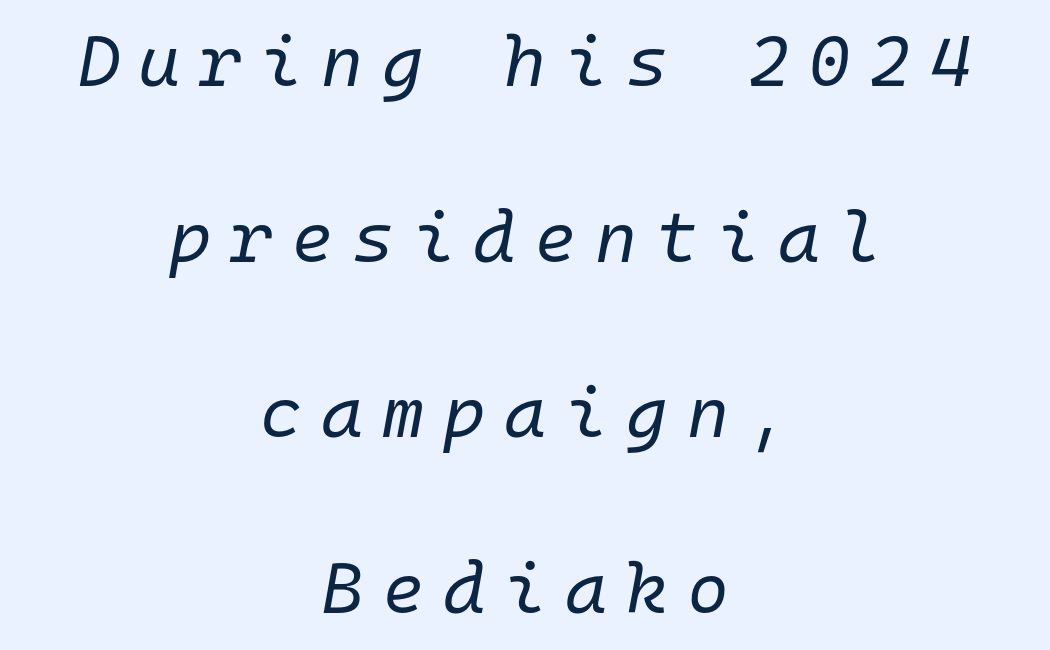
The baseline area is clear. The whole block is typeset with a tilt. Stems and bowls with no extra thickness — not bold. These lines are rendered in a fixed-pitch font. This sample is center-justified, so both line endings float freely. Substantial extra tracking has been applied to these lines.
